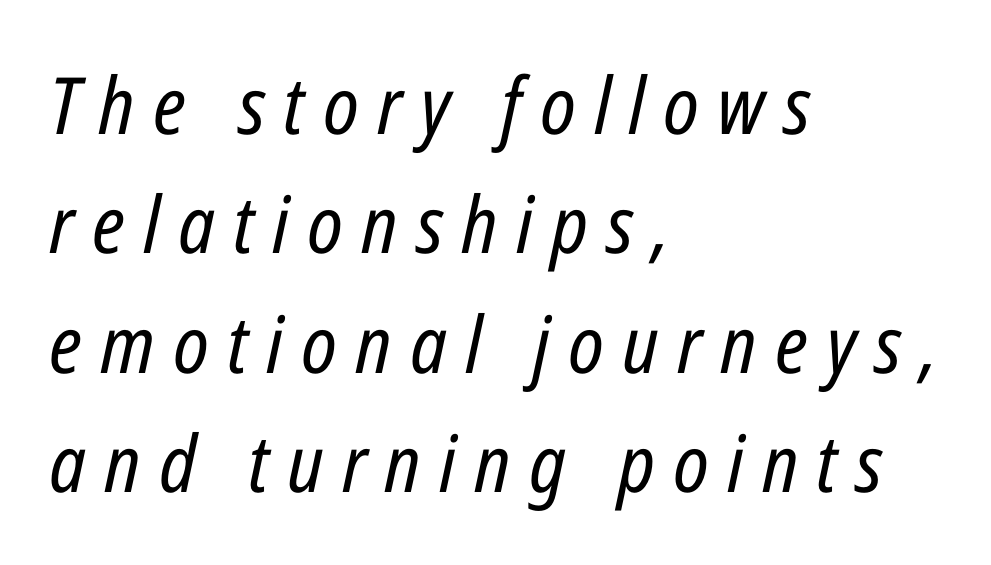
Varying glyph widths throughout — classic text-font behaviour. Quick note: interline space is typical. The passage shown leans; its letterforms are oblique. No heavy texture on the line: the type isn't bold.
